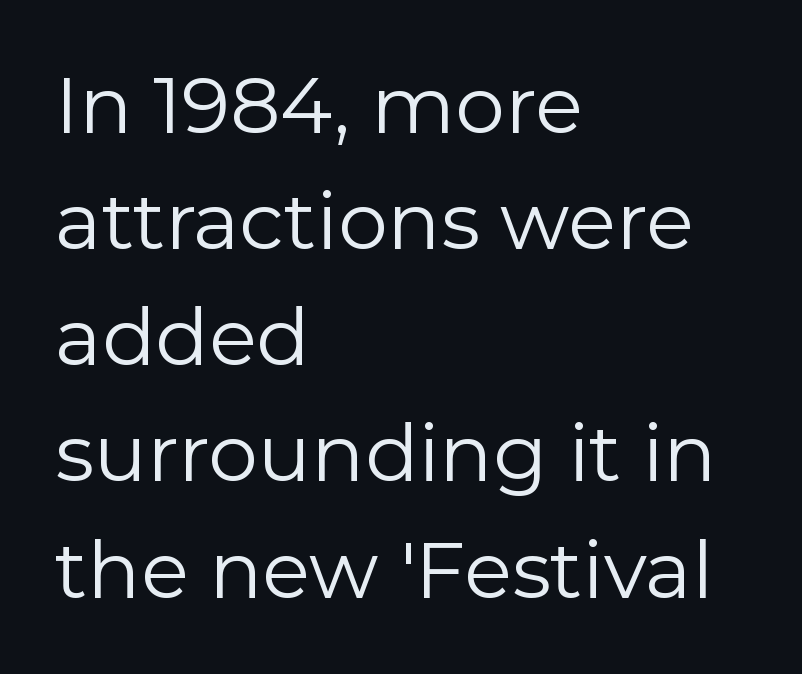
The image shows 79 px regular-weight sans-serif type, upright; set left-aligned, normal line spacing (1.47x), normal letter spacing, not underlined; low stroke contrast and a medium x-height.
